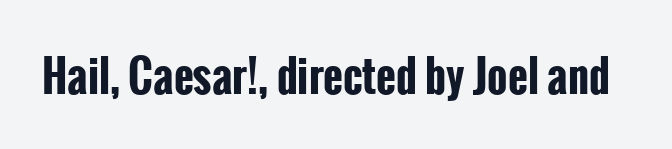
{"serif": "no", "italic": "no", "bold": "yes", "weight": "bold", "width": "condensed", "stroke_contrast": "low", "x_height": "medium", "monospaced": "no", "underline": "no", "letter_spacing": "normal", "letter_spacing_em": 0.0, "glyph_px": 43}
